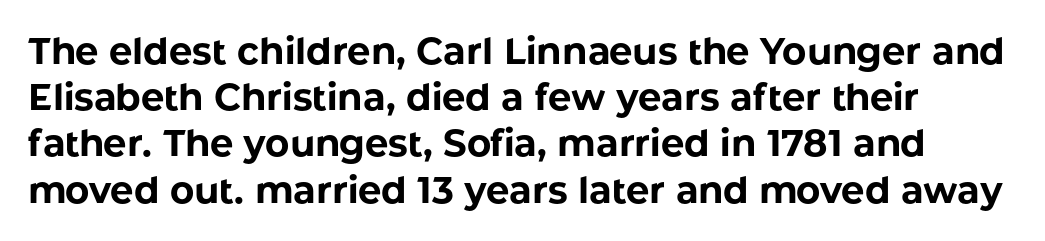
The image shows 37 px bold sans-serif type, upright; set normal line spacing (1.25x), normal letter spacing, not underlined; low stroke contrast and a medium x-height.
